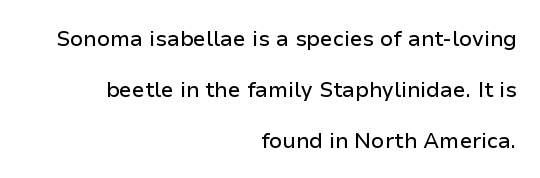
{"italic": "no", "underline": "no", "align": "right", "line_spacing": "loose", "line_spacing_ratio": 2.42, "letter_spacing": "normal", "letter_spacing_em": 0.0, "glyph_px": 21}
